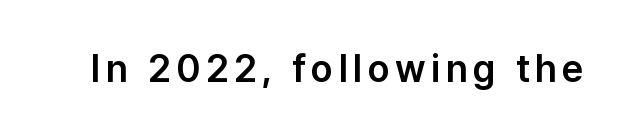
Q: Is the text italic (slanted)? A: No, it is upright.
Q: Is the typeface a serif or a sans-serif typeface? A: Sans-serif.
Q: Is the text underlined? A: No.
Q: Width (condensed, normal, or wide)? A: Normal.
Q: Stroke contrast? A: Low.
Q: x-height? A: Medium.
Q: Monospaced? A: No.
